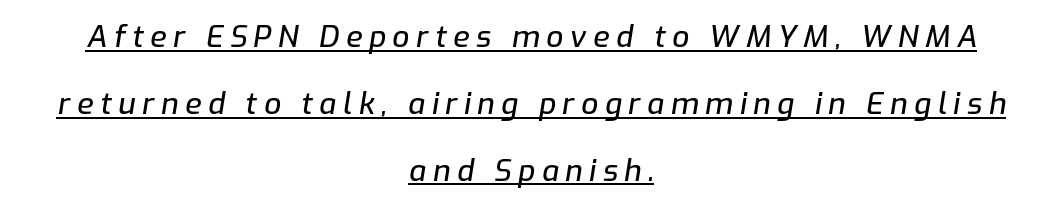
Q: Is the text italic (slanted)? A: Yes, it leans right by about 9 degrees.
Q: Is the text underlined? A: Yes.
Q: How is the paragraph aligned? A: Centered.
Q: Is the spacing between letters normal or unusually wide? A: Unusually wide.
Q: Is the spacing between lines tight, normal or loose? A: Loose.
Q: Width (condensed, normal, or wide)? A: Normal.
Q: Stroke contrast? A: Low.
Q: x-height? A: Medium.
Q: Monospaced? A: No.
